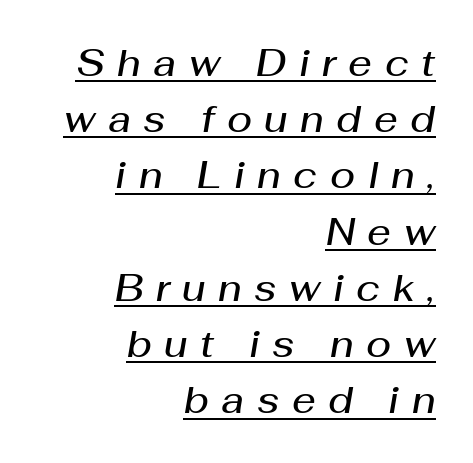
{"italic": "yes", "lean": "right", "slant_degrees": 10, "bold": "semi", "weight": "semibold", "width": "normal", "stroke_contrast": "medium", "x_height": "medium", "monospaced": "no", "underline": "yes", "align": "right", "line_spacing": "normal", "line_spacing_ratio": 1.52, "letter_spacing": "wide", "letter_spacing_em": 0.34, "glyph_px": 37}
